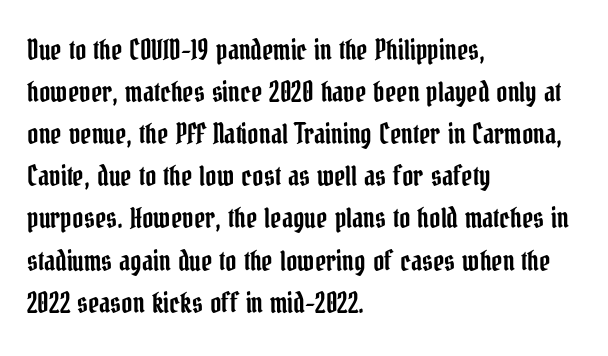
Quick note: underline off. The typesetter chose a ragged-right arrangement here. Posture: straight, roman, zero tilt. Leading: standard. Words appear dense and cohesive because spacing is normal.
